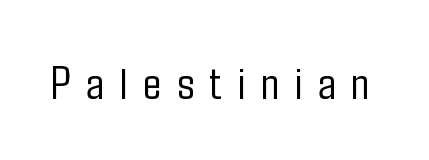
Tracking value appears strongly positive — letters spread wide. Clear beneath every line of the passage. Style check: upright. The letterforms sit at book weight or below. Do the characters align in a grid? No, the font is proportional. Nope, no serifs anywhere on these letters.
